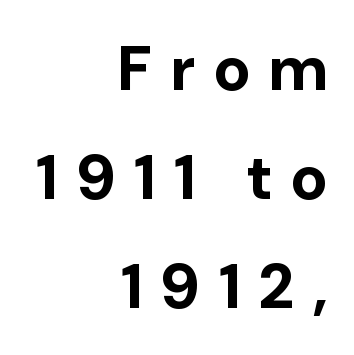
The image shows 63 px bold sans-serif type, upright; set right-aligned, line spacing 1.73x, unusually wide letter spacing (+0.31 em), not underlined; low stroke contrast and a medium x-height.
